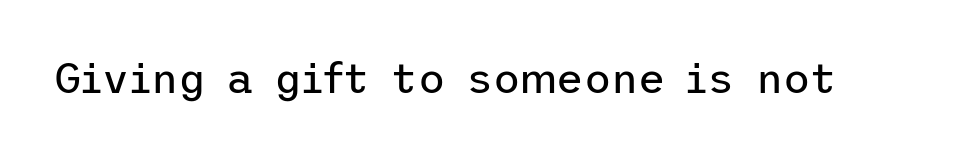
{"serif": "no", "italic": "no", "bold": "no", "weight": "regular", "width": "normal", "stroke_contrast": "low", "x_height": "medium", "underline": "no", "letter_spacing": "normal", "letter_spacing_em": 0.0, "glyph_px": 42}
